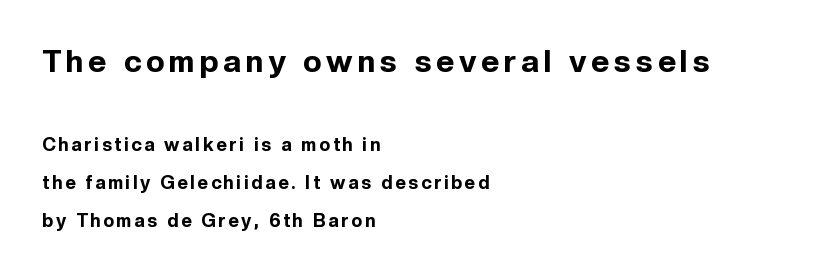
Q: Is the text bold? A: Yes.
Q: Is the text italic (slanted)? A: No, it is upright.
Q: Is the typeface a serif or a sans-serif typeface? A: Sans-serif.
Q: Is the text underlined? A: No.
Q: How is the paragraph aligned? A: Left-aligned.
Q: Is the spacing between lines tight, normal or loose? A: Loose.
Q: Which block of text is set in a larger size, the first (top) or the second (bottom)? A: The first (top) one.
Q: Width (condensed, normal, or wide)? A: Normal.
Q: x-height? A: Medium.
Q: Monospaced? A: No.
